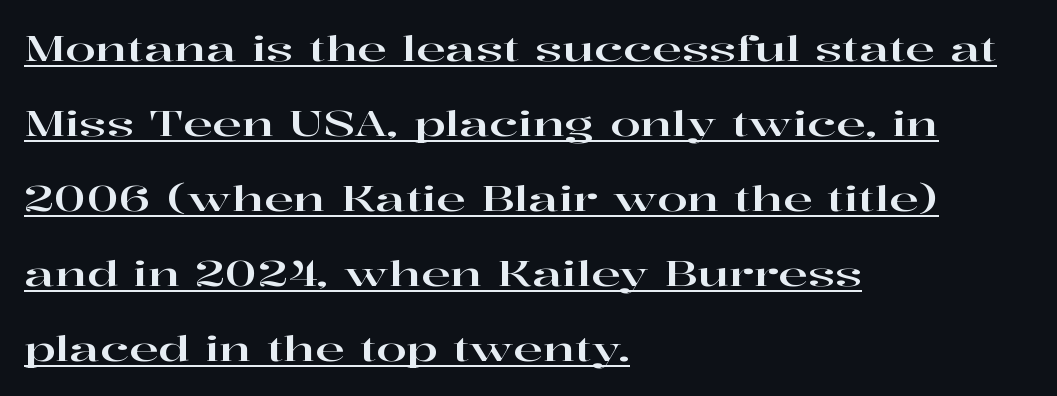
No extra tracking has been applied to these lines. The lettering stays uniformly vertical, giving the passage a roman look. The face used here is proportionally spaced, like ordinary book or web type. The glyphs are accompanied by a horizontal stroke just below them.
